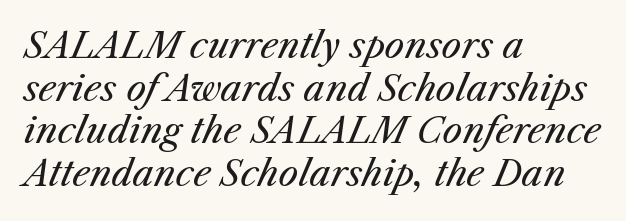
Q: Is the text bold? A: No.
Q: Is the text italic (slanted)? A: Yes, it leans right by about 25 degrees.
Q: Is the text underlined? A: No.
Q: How is the paragraph aligned? A: Left-aligned.
Q: Is the spacing between letters normal or unusually wide? A: Normal.
Q: Width (condensed, normal, or wide)? A: Normal.
Q: Stroke contrast? A: Medium.
Q: x-height? A: Medium.
Q: Monospaced? A: No.
